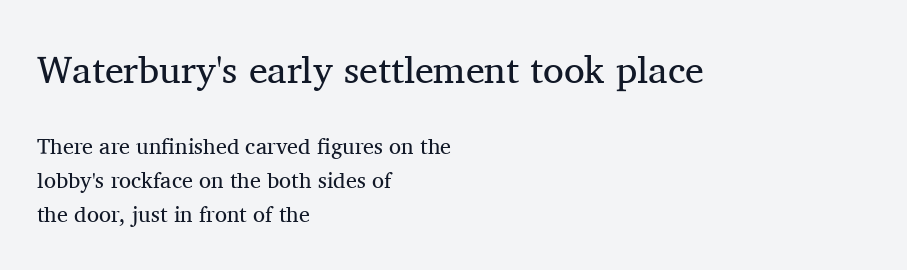
The typesetter chose a ragged-right arrangement here. Each letter keeps its own natural width here, so spacing adapts to shape. Successive baselines arrive at the customary interval. Size contrast runs from large at the top to small at the bottom.
